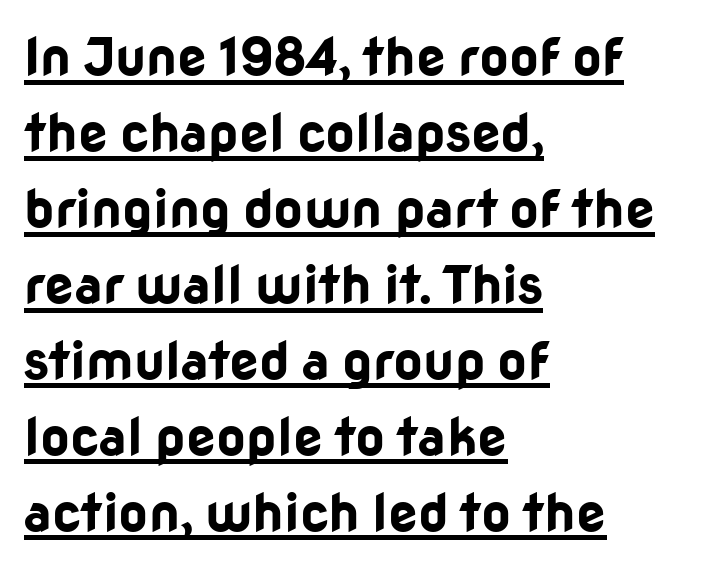
{"serif": "no", "italic": "no", "bold": "yes", "weight": "bold", "width": "normal", "stroke_contrast": "low", "x_height": "medium", "monospaced": "no", "underline": "yes", "align": "left", "line_spacing": "normal", "line_spacing_ratio": 1.46, "letter_spacing": "normal", "letter_spacing_em": 0.0, "glyph_px": 52}
